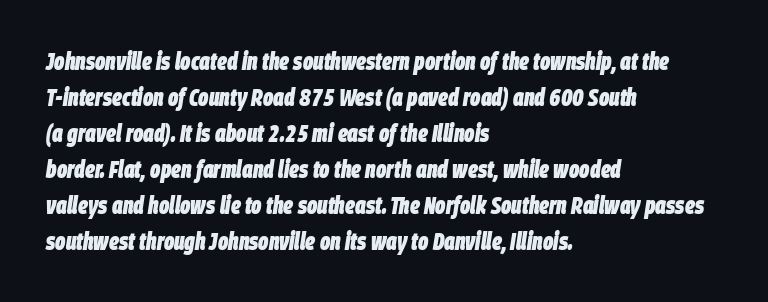
The image shows 24 px bold type, italic (leaning right); set left-aligned, normal line spacing (1.5x), normal letter spacing, not underlined.
